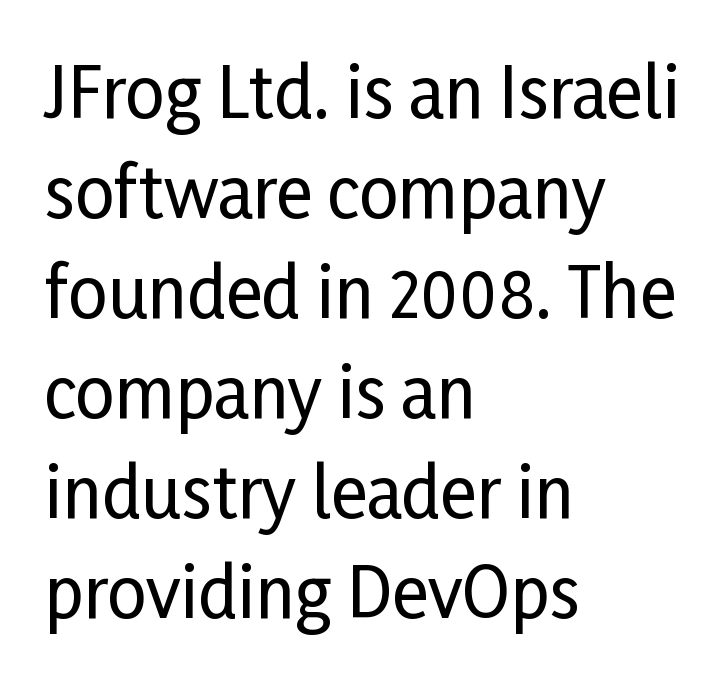
The image shows 69 px condensed sans-serif type, upright; set left-aligned, normal line spacing (1.45x), normal letter spacing, not underlined; low stroke contrast and a medium x-height.
